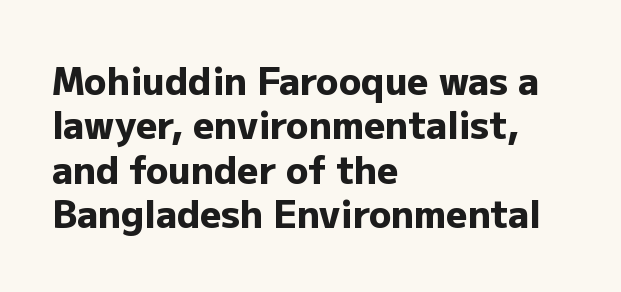
{"serif": "no", "italic": "no", "bold": "yes", "weight": "heavy", "width": "normal", "stroke_contrast": "low", "x_height": "medium", "monospaced": "no", "underline": "no", "align": "left", "line_spacing_ratio": 1.2, "letter_spacing": "normal", "letter_spacing_em": 0.0, "glyph_px": 37}
